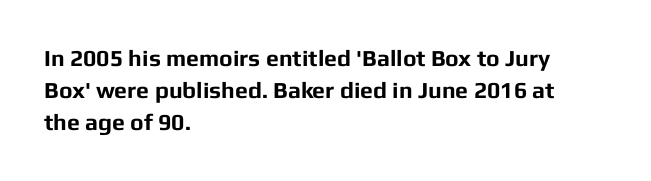
Teacher's note: observe the even left margin — that is flush-left alignment. Tracking here is standard; glyphs follow each other at the usual distance. Horizontal bands of white between lines are of average thickness. Is the type bold? Yes — the strokes are clearly thick and heavy. This is the regular roman posture of the typeface.
